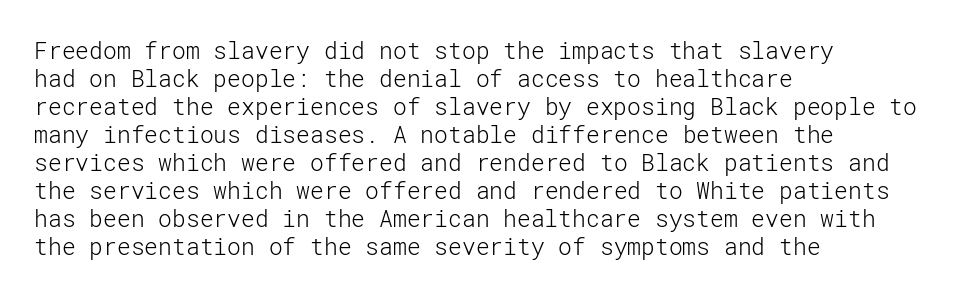
The image shows 23 px text type, upright; set left-aligned, line spacing 1.22x, normal letter spacing, not underlined.
